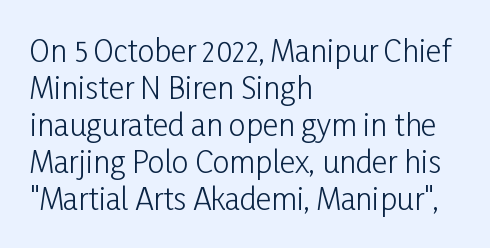
{"serif": "no", "italic": "no", "bold": "no", "weight": "light", "width": "condensed", "stroke_contrast": "low", "x_height": "medium", "monospaced": "no", "underline": "no", "align": "left", "line_spacing_ratio": 1.23, "letter_spacing": "normal", "letter_spacing_em": 0.0, "glyph_px": 30}
